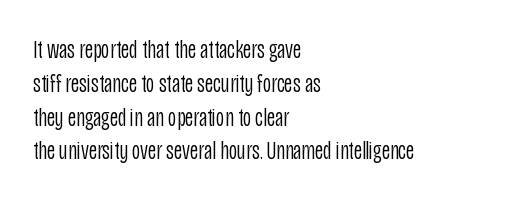
Descenders are the only things crossing below the line. Vertical strokes here are truly vertical. Compared with typical paragraphs, the rows here are spaced about the same. The setting favours the left margin, as ordinary paragraphs usually do.
